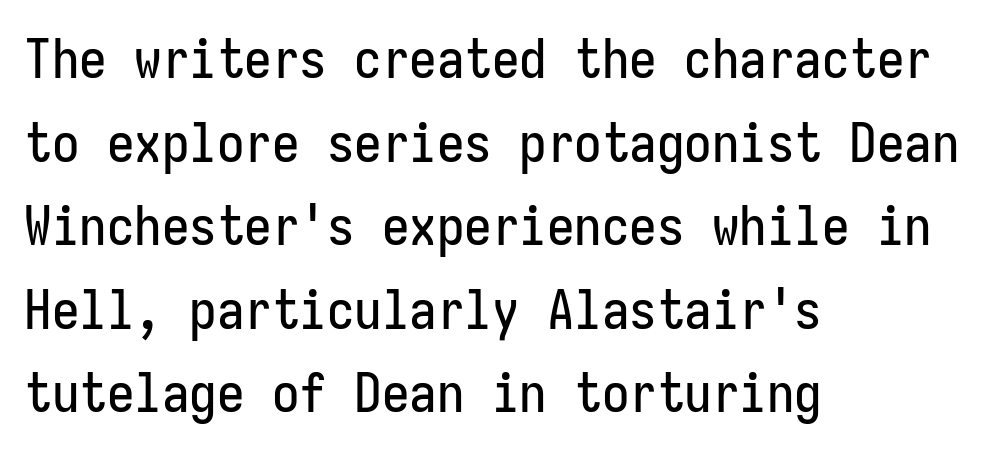
Regarding leading, the lines here are spaced in the standard way. These lines are composed in type without serifs. Has an underline been added? It has not. Posture: upright roman. Leftover space on each line is placed entirely after the last word. There is no visible air inserted between adjacent glyphs.
